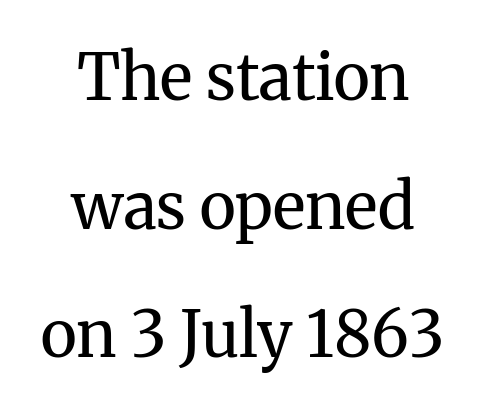
{"serif": "yes", "italic": "no", "bold": "no", "weight": "regular", "width": "normal", "stroke_contrast": "medium", "x_height": "medium", "monospaced": "no", "underline": "no", "align": "center", "line_spacing": "loose", "line_spacing_ratio": 2.04, "letter_spacing": "normal", "letter_spacing_em": 0.0, "glyph_px": 63}
